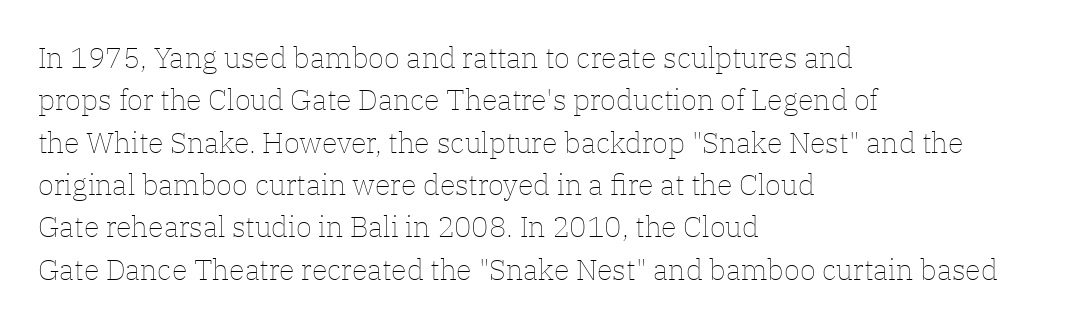
The image shows 29 px thin type, upright; set left-aligned, normal line spacing (1.46x), normal letter spacing, not underlined; low stroke contrast and a medium x-height.
